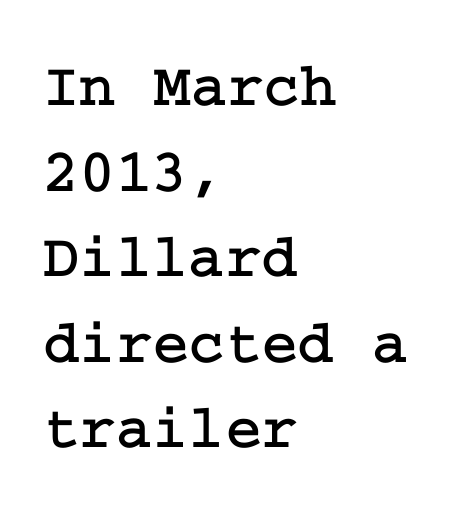
{"serif": "yes", "italic": "no", "width": "normal", "stroke_contrast": "low", "x_height": "medium", "underline": "no", "align": "left", "line_spacing": "normal", "line_spacing_ratio": 1.38, "letter_spacing": "normal", "letter_spacing_em": 0.0, "glyph_px": 62}
